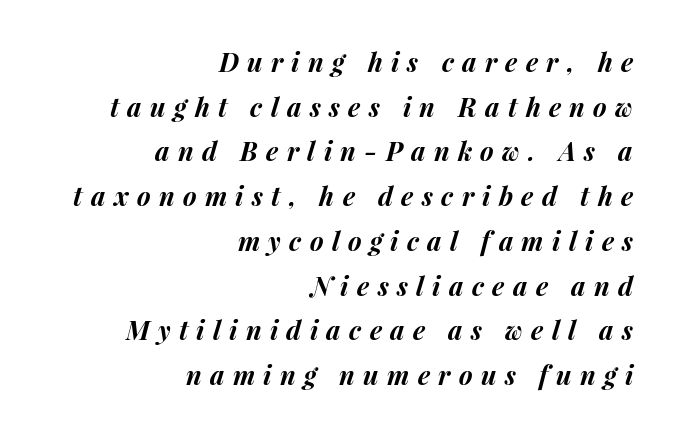
The image shows 26 px bold type, italic (leaning right); set right-aligned, line spacing 1.72x, unusually wide letter spacing (+0.32 em), not underlined.
